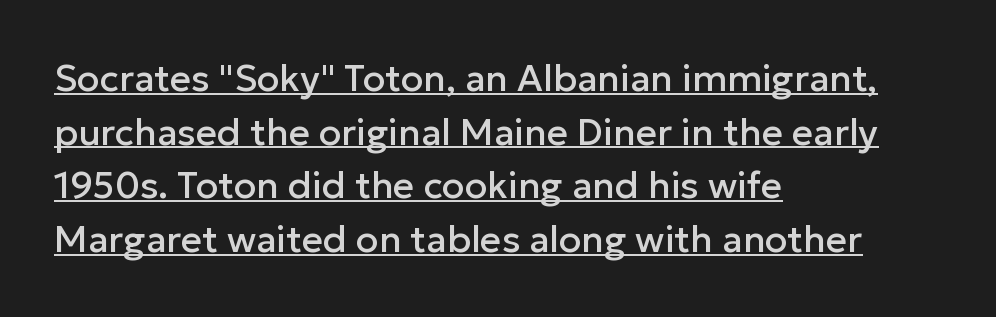
The image shows 37 px sans-serif type, upright; set left-aligned, normal line spacing (1.45x), normal letter spacing, underlined; low stroke contrast and a medium x-height.
